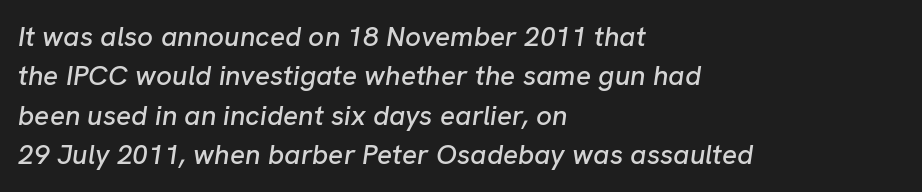
{"italic": "yes", "lean": "right", "slant_degrees": 8, "width": "normal", "stroke_contrast": "low", "x_height": "medium", "monospaced": "no", "underline": "no", "align": "left", "line_spacing": "normal", "line_spacing_ratio": 1.41, "letter_spacing": "normal", "letter_spacing_em": 0.0, "glyph_px": 28}
